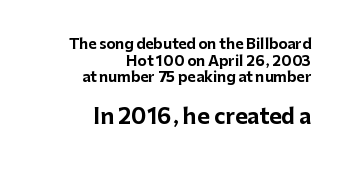
Q: Is the text bold? A: Yes.
Q: Is the text italic (slanted)? A: No, it is upright.
Q: Is the text underlined? A: No.
Q: How is the paragraph aligned? A: Right-aligned.
Q: Is the spacing between letters normal or unusually wide? A: Normal.
Q: Which block of text is set in a larger size, the first (top) or the second (bottom)? A: The second (bottom) one.
